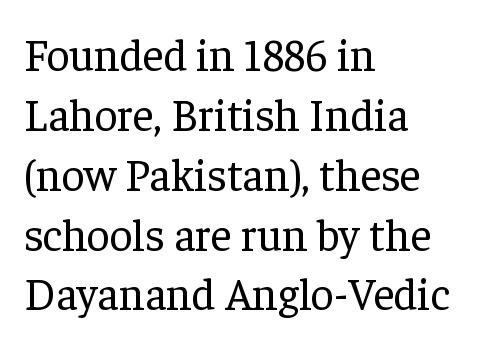
Q: Is the text bold? A: No.
Q: Is the text italic (slanted)? A: No, it is upright.
Q: Is the typeface a serif or a sans-serif typeface? A: Serif.
Q: Is the text underlined? A: No.
Q: How is the paragraph aligned? A: Left-aligned.
Q: Is the spacing between letters normal or unusually wide? A: Normal.
Q: Is the spacing between lines tight, normal or loose? A: Normal.
Q: Width (condensed, normal, or wide)? A: Normal.
Q: Stroke contrast? A: Low.
Q: x-height? A: Medium.
Q: Monospaced? A: No.
